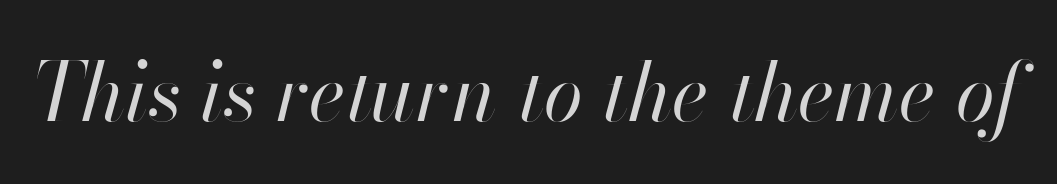
Q: Is the text bold? A: No.
Q: Is the text italic (slanted)? A: Yes, it leans right by about 13 degrees.
Q: Is the text underlined? A: No.
Q: Is the spacing between letters normal or unusually wide? A: Normal.
Q: Width (condensed, normal, or wide)? A: Normal.
Q: Stroke contrast? A: High.
Q: x-height? A: Small.
Q: Monospaced? A: No.
